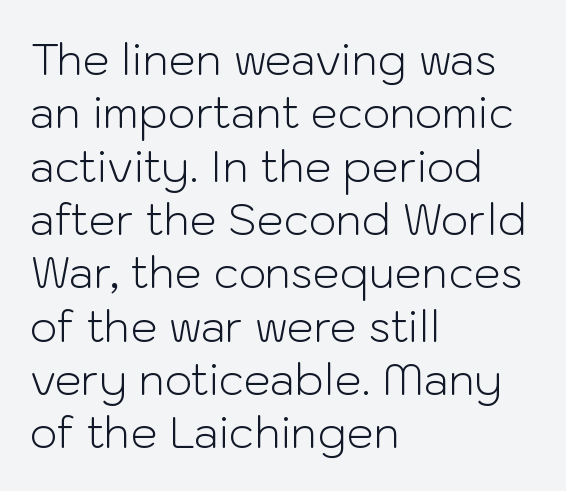
Clear beneath every line of the passage. The strokes carry an ordinary text weight at most. Students, note that the glyphs here touch the page at normal intervals. Serif or sans? Sans — the stroke terminals are bare. Notice how the passage keeps a crisp vertical edge on the left only.
